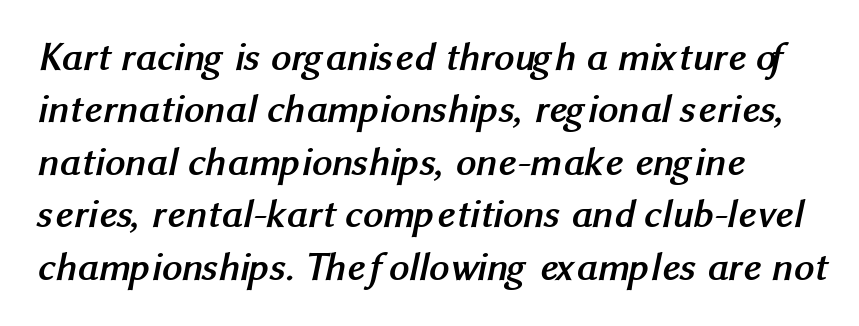
Chunky letters — that's bold for sure. Typeset ragged right — the left edge is the straight one. This rendering features lettering with no underline. Is this a fixed-width face? No — the glyphs have proportional, varying widths.
